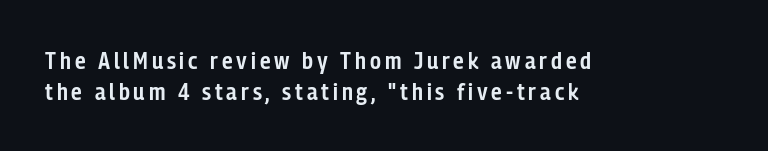
The image shows 24 px text type, upright; set left-aligned, normal line spacing (1.28x), not underlined.
